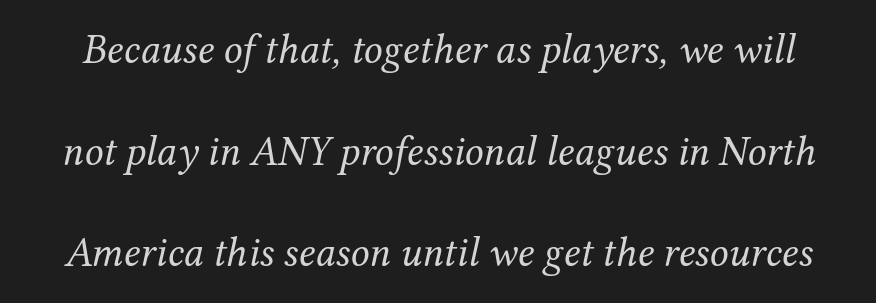
{"serif": "yes", "italic": "yes", "lean": "right", "slant_degrees": 12, "bold": "no", "weight": "regular", "width": "normal", "stroke_contrast": "medium", "x_height": "medium", "monospaced": "no", "underline": "no", "line_spacing": "loose", "line_spacing_ratio": 2.42, "letter_spacing": "normal", "letter_spacing_em": 0.0, "glyph_px": 42}
